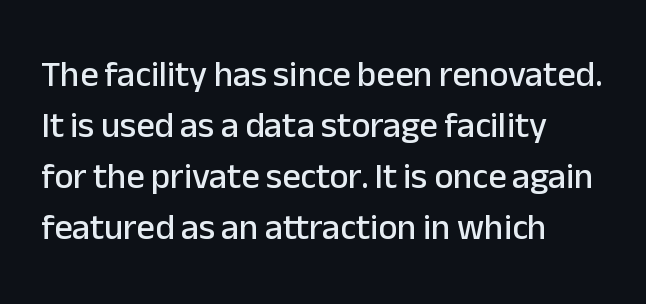
{"serif": "no", "italic": "no", "width": "normal", "stroke_contrast": "low", "x_height": "medium", "monospaced": "no", "underline": "no", "align": "left", "line_spacing": "normal", "line_spacing_ratio": 1.42, "letter_spacing": "normal", "letter_spacing_em": 0.0, "glyph_px": 36}
